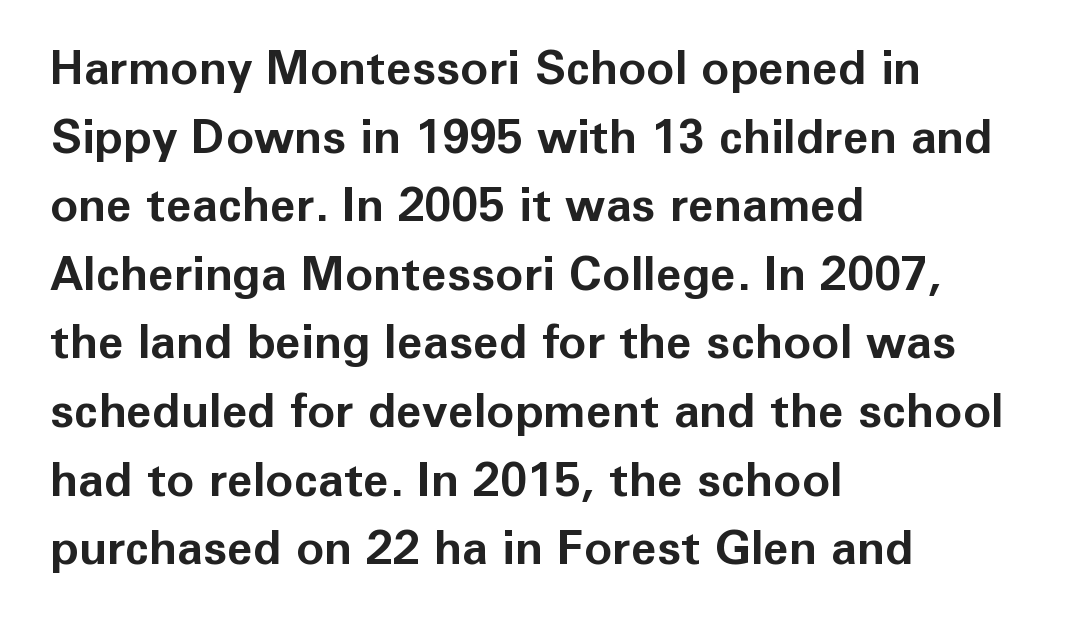
{"serif": "no", "italic": "no", "bold": "yes", "weight": "bold", "width": "normal", "stroke_contrast": "low", "x_height": "medium", "monospaced": "no", "underline": "no", "align": "left", "line_spacing": "normal", "line_spacing_ratio": 1.46, "letter_spacing": "normal", "letter_spacing_em": 0.0, "glyph_px": 47}
